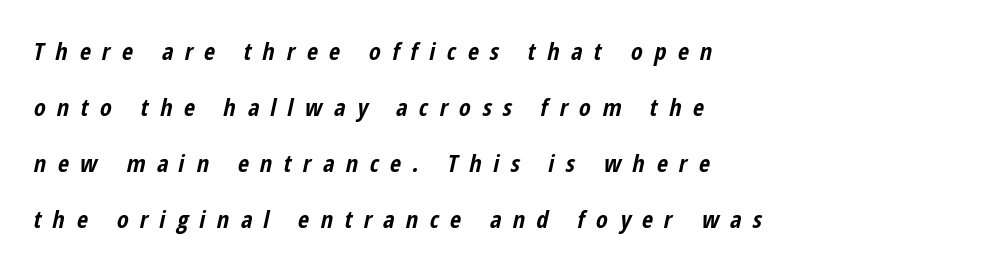
The image shows 24 px bold type, italic (leaning right); set left-aligned, loose line spacing (2.33x), unusually wide letter spacing (+0.48 em), not underlined.
